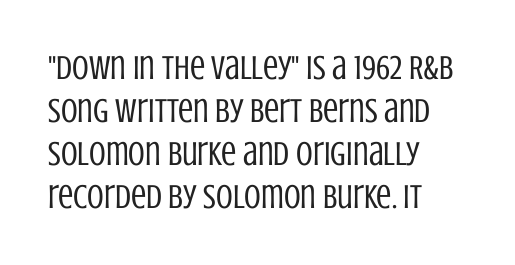
The image shows 34 px regular-weight, condensed sans-serif type, upright; set left-aligned, normal line spacing (1.26x), normal letter spacing, not underlined; low stroke contrast and a large x-height.
